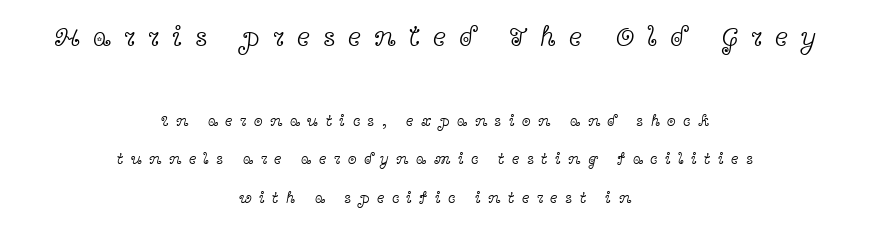
Q: Is the text bold? A: No.
Q: Is the text italic (slanted)? A: No, it is upright.
Q: Is the typeface a serif or a sans-serif typeface? A: Serif.
Q: Is the text underlined? A: No.
Q: How is the paragraph aligned? A: Centered.
Q: Is the spacing between letters normal or unusually wide? A: Unusually wide.
Q: Is the spacing between lines tight, normal or loose? A: Loose.
Q: Which block of text is set in a larger size, the first (top) or the second (bottom)? A: The first (top) one.
Q: Width (condensed, normal, or wide)? A: Wide.
Q: x-height? A: Medium.
Q: Monospaced? A: No.
